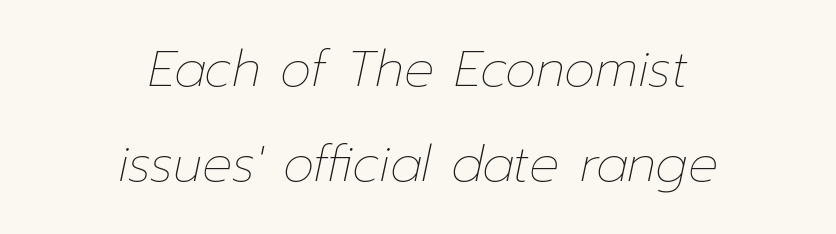
The image shows 50 px thin type, italic (leaning right); set centered, loose line spacing (1.9x), normal letter spacing, not underlined; low stroke contrast and a medium x-height.
